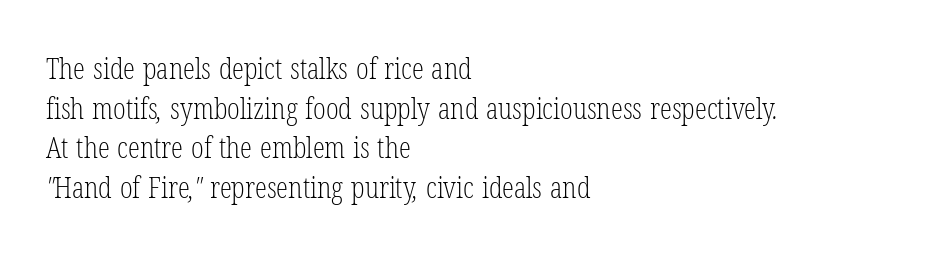
{"serif": "yes", "bold": "no", "weight": "light", "width": "condensed", "stroke_contrast": "low", "x_height": "medium", "monospaced": "no", "underline": "no", "align": "left", "line_spacing": "normal", "line_spacing_ratio": 1.32, "letter_spacing": "normal", "letter_spacing_em": 0.0, "glyph_px": 30}
